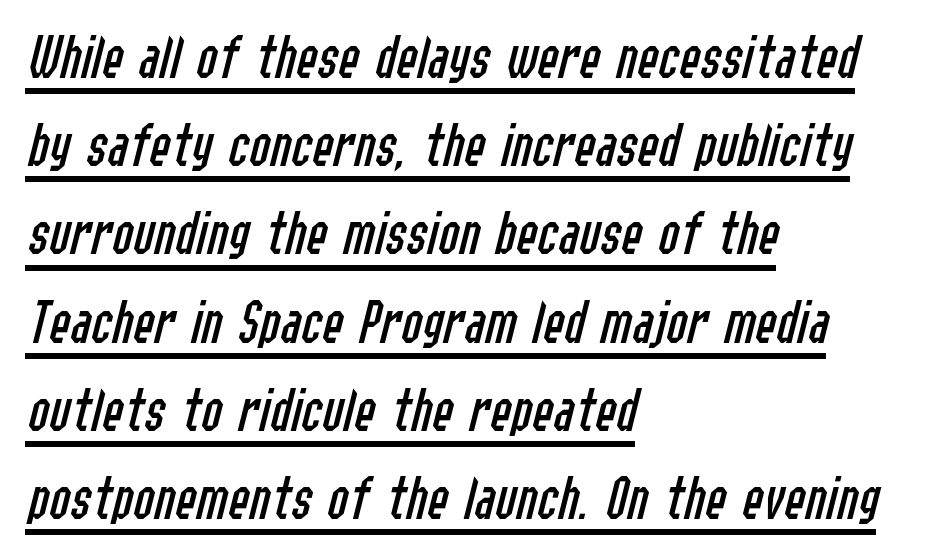
Q: Is the text bold? A: No.
Q: Is the text italic (slanted)? A: Yes, it leans right by about 14 degrees.
Q: Is the text underlined? A: Yes.
Q: How is the paragraph aligned? A: Left-aligned.
Q: Is the spacing between letters normal or unusually wide? A: Normal.
Q: Is the spacing between lines tight, normal or loose? A: Normal.
Q: Width (condensed, normal, or wide)? A: Condensed.
Q: Stroke contrast? A: Low.
Q: x-height? A: Medium.
Q: Monospaced? A: No.
